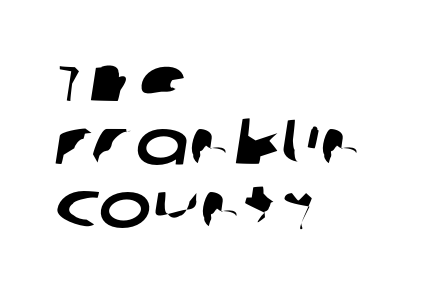
Q: Is the typeface a serif or a sans-serif typeface? A: Sans-serif.
Q: Is the text underlined? A: No.
Q: How is the paragraph aligned? A: Left-aligned.
Q: Is the spacing between letters normal or unusually wide? A: Normal.
Q: Is the spacing between lines tight, normal or loose? A: Tight.
Q: Width (condensed, normal, or wide)? A: Wide.
Q: Stroke contrast? A: Low.
Q: x-height? A: Large.
Q: Monospaced? A: No.
